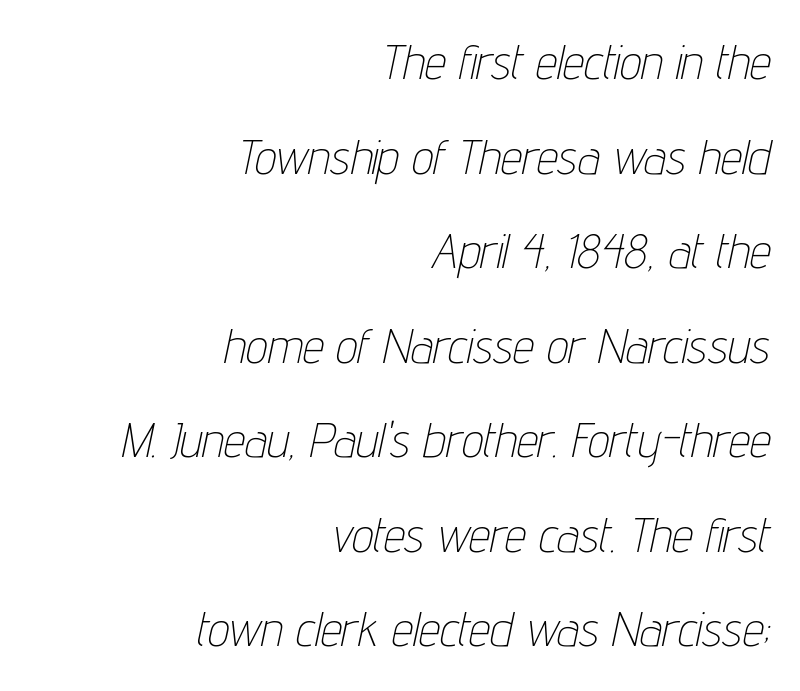
{"italic": "yes", "lean": "right", "slant_degrees": 12, "bold": "no", "weight": "thin", "width": "condensed", "stroke_contrast": "low", "x_height": "medium", "monospaced": "no", "underline": "no", "align": "right", "line_spacing": "loose", "line_spacing_ratio": 1.97, "letter_spacing": "normal", "letter_spacing_em": 0.0, "glyph_px": 48}
